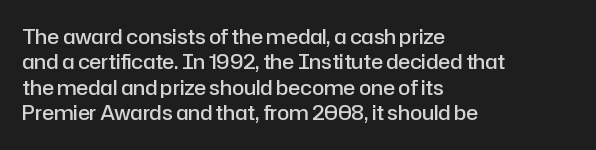
{"italic": "no", "bold": "semi", "underline": "no", "align": "left", "line_spacing": "normal", "line_spacing_ratio": 1.27, "letter_spacing": "normal", "letter_spacing_em": 0.0, "glyph_px": 20}
